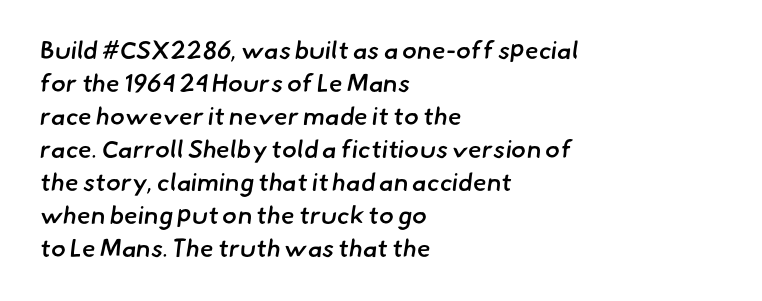
The image shows 25 px text type; set left-aligned, normal line spacing (1.32x), normal letter spacing, not underlined.
